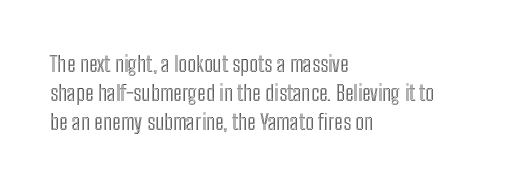
Q: Is the text italic (slanted)? A: No, it is upright.
Q: Is the text underlined? A: No.
Q: How is the paragraph aligned? A: Left-aligned.
Q: Is the spacing between letters normal or unusually wide? A: Normal.
Q: Is the spacing between lines tight, normal or loose? A: Normal.
